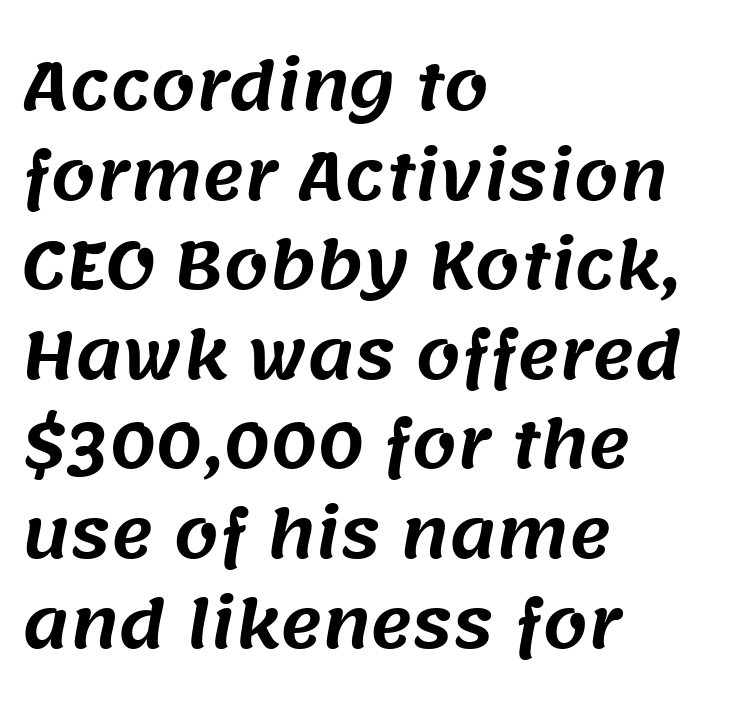
Q: Is the typeface a serif or a sans-serif typeface? A: Sans-serif.
Q: Is the text underlined? A: No.
Q: How is the paragraph aligned? A: Left-aligned.
Q: Is the spacing between letters normal or unusually wide? A: Normal.
Q: Is the spacing between lines tight, normal or loose? A: Normal.
Q: Width (condensed, normal, or wide)? A: Normal.
Q: Stroke contrast? A: Medium.
Q: x-height? A: Large.
Q: Monospaced? A: No.
